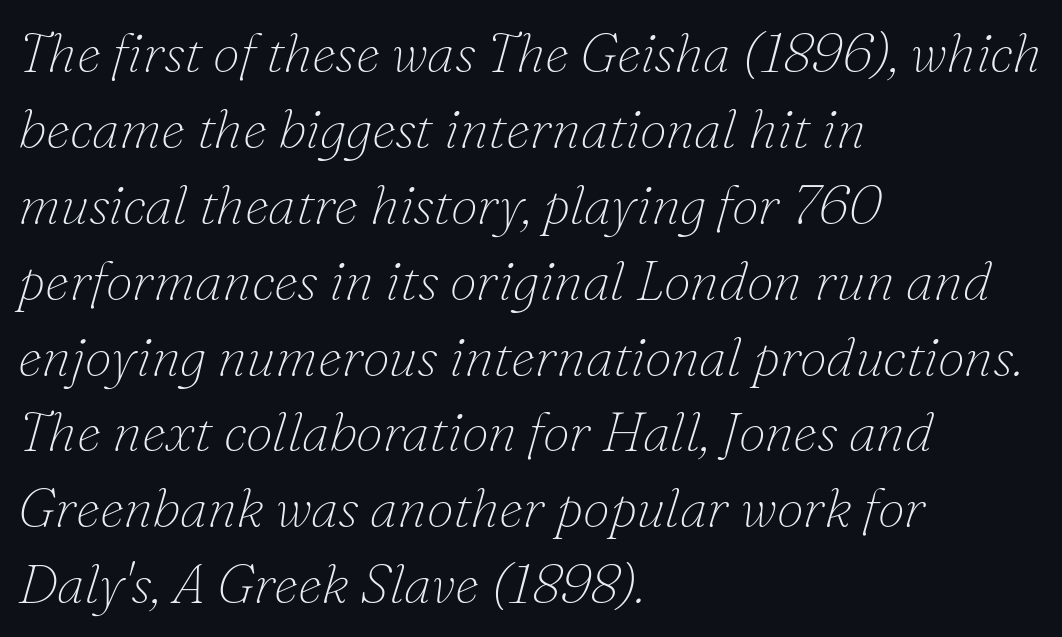
{"serif": "yes", "italic": "yes", "lean": "right", "slant_degrees": 16, "bold": "no", "weight": "thin", "width": "normal", "stroke_contrast": "low", "x_height": "small", "monospaced": "no", "underline": "no", "align": "left", "line_spacing": "normal", "line_spacing_ratio": 1.38, "letter_spacing": "normal", "letter_spacing_em": 0.0, "glyph_px": 55}
